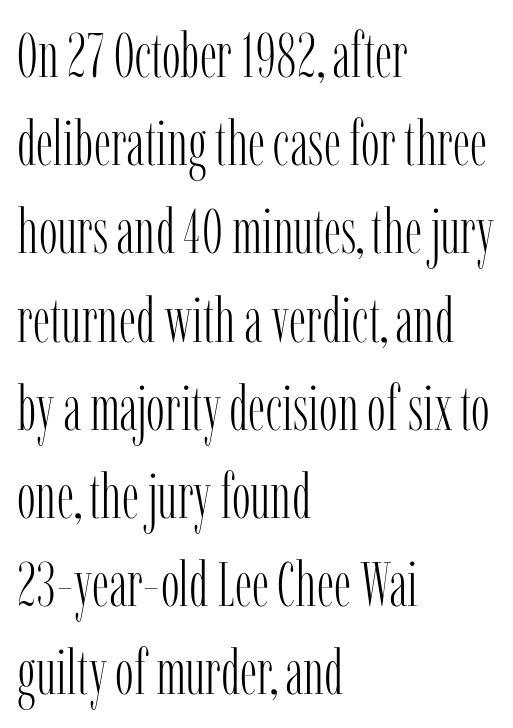
The image shows 63 px light, condensed serif type, upright; set left-aligned, normal line spacing (1.4x), normal letter spacing, not underlined; low stroke contrast and a medium x-height.
